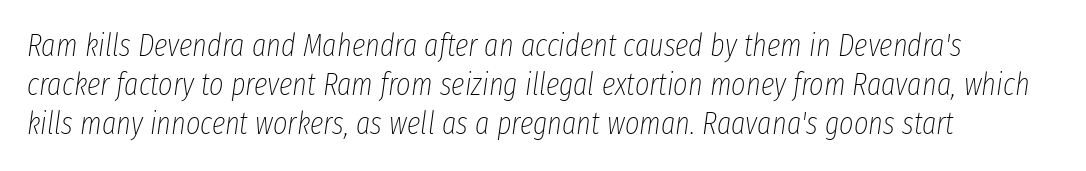
{"italic": "yes", "lean": "right", "slant_degrees": 8, "bold": "no", "weight": "thin", "width": "condensed", "stroke_contrast": "low", "x_height": "medium", "monospaced": "no", "underline": "no", "align": "left", "line_spacing": "normal", "line_spacing_ratio": 1.26, "letter_spacing": "normal", "letter_spacing_em": 0.0, "glyph_px": 31}
